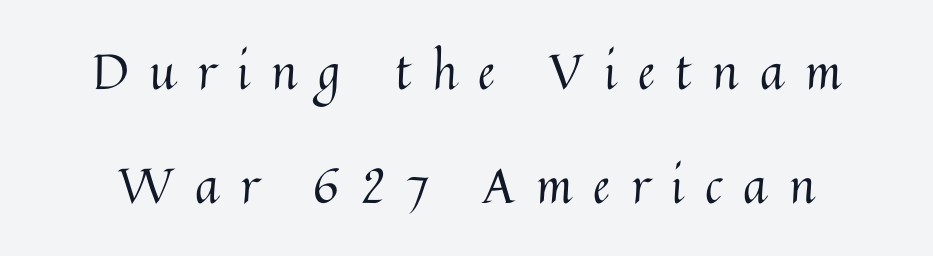
The image shows 49 px regular-weight type; set loose line spacing (2.32x), unusually wide letter spacing (+0.43 em), not underlined; medium stroke contrast and a medium x-height.
